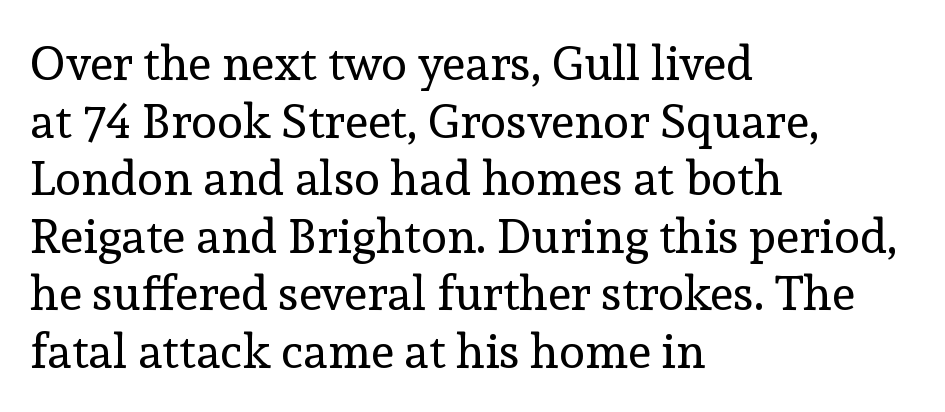
Q: Is the text bold? A: No.
Q: Is the text italic (slanted)? A: No, it is upright.
Q: Is the typeface a serif or a sans-serif typeface? A: Serif.
Q: Is the text underlined? A: No.
Q: How is the paragraph aligned? A: Left-aligned.
Q: Is the spacing between letters normal or unusually wide? A: Normal.
Q: Width (condensed, normal, or wide)? A: Normal.
Q: x-height? A: Medium.
Q: Monospaced? A: No.
